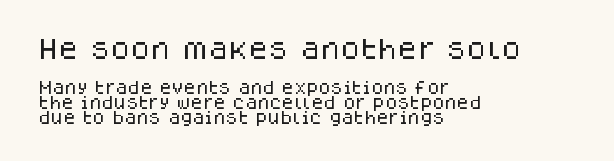
Q: Is the text italic (slanted)? A: No, it is upright.
Q: Is the text underlined? A: No.
Q: How is the paragraph aligned? A: Left-aligned.
Q: Is the spacing between letters normal or unusually wide? A: Normal.
Q: Is the spacing between lines tight, normal or loose? A: Tight.
Q: Which block of text is set in a larger size, the first (top) or the second (bottom)? A: The first (top) one.
